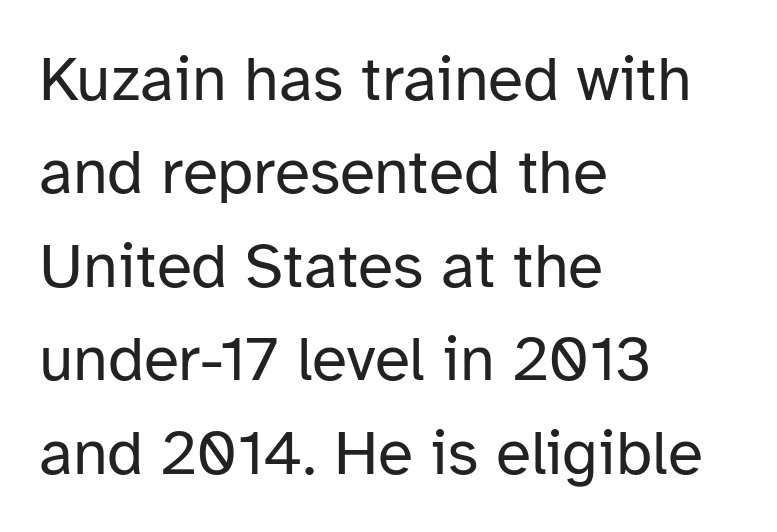
Q: Is the text bold? A: No.
Q: Is the text italic (slanted)? A: No, it is upright.
Q: Is the typeface a serif or a sans-serif typeface? A: Sans-serif.
Q: Is the text underlined? A: No.
Q: How is the paragraph aligned? A: Left-aligned.
Q: Is the spacing between letters normal or unusually wide? A: Normal.
Q: Is the spacing between lines tight, normal or loose? A: Normal.
Q: Width (condensed, normal, or wide)? A: Normal.
Q: Stroke contrast? A: Low.
Q: x-height? A: Medium.
Q: Monospaced? A: No.
